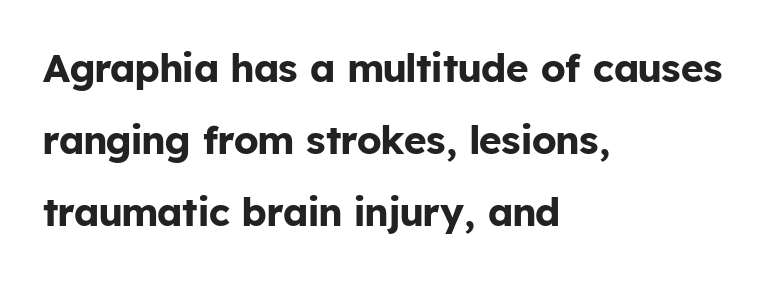
{"serif": "no", "italic": "no", "bold": "yes", "weight": "bold", "width": "normal", "stroke_contrast": "low", "x_height": "medium", "monospaced": "no", "underline": "no", "align": "left", "line_spacing_ratio": 1.85, "letter_spacing": "normal", "letter_spacing_em": 0.0, "glyph_px": 39}
